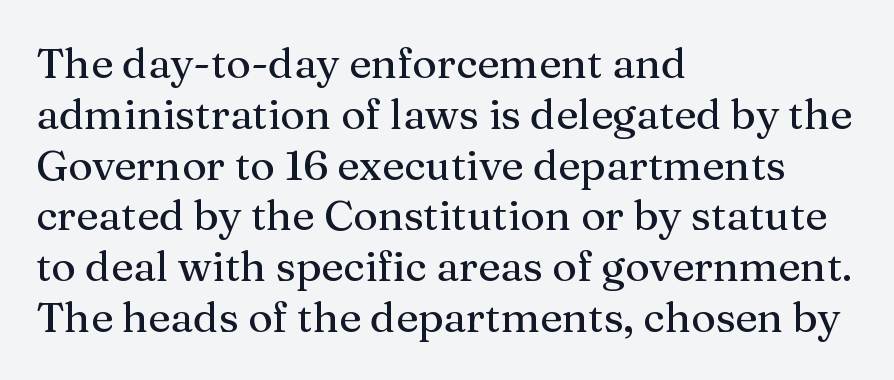
The image shows 42 px serif type, upright; set left-aligned, line spacing 1.21x, normal letter spacing, not underlined; medium stroke contrast and a medium x-height.
